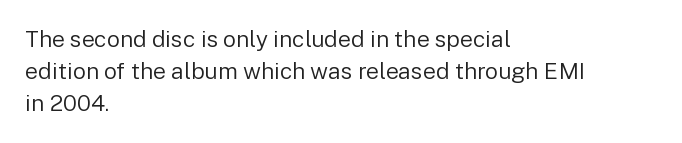
{"italic": "no", "bold": "no", "underline": "no", "align": "left", "line_spacing": "normal", "line_spacing_ratio": 1.4, "letter_spacing": "normal", "letter_spacing_em": 0.0, "glyph_px": 23}
